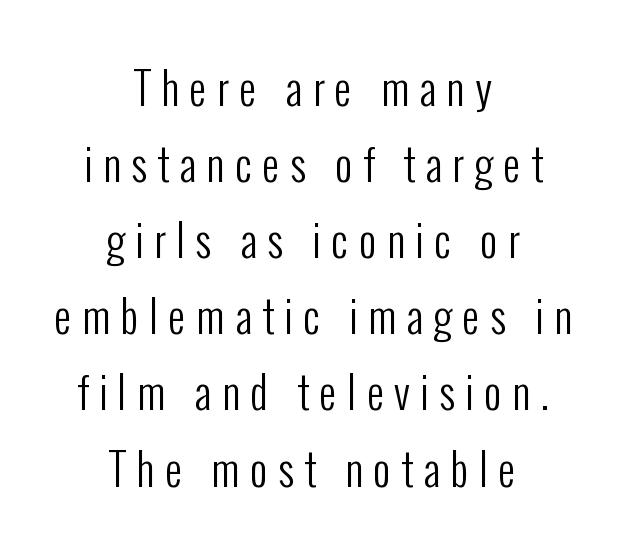
Varying glyph widths throughout — classic text-font behaviour. Spacing between characters has been opened up far beyond the box default. Anything drawn beneath the words? Only blank space. Each letter's strokes conclude bluntly, with no projecting serifs. Stem width sits at or under what a default text font uses.
